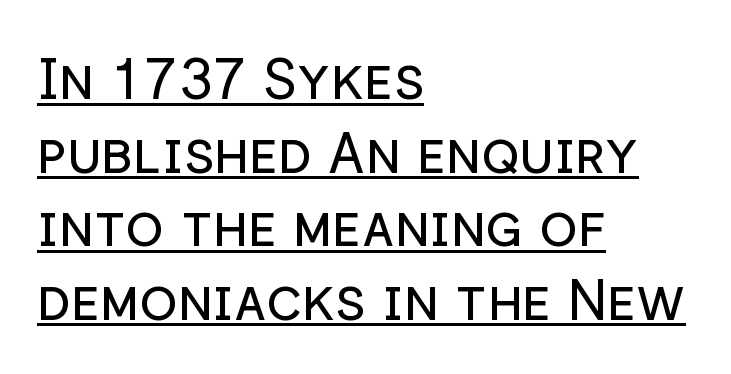
Q: Is the text bold? A: No.
Q: Is the text italic (slanted)? A: No, it is upright.
Q: Is the typeface a serif or a sans-serif typeface? A: Sans-serif.
Q: Is the text underlined? A: Yes.
Q: How is the paragraph aligned? A: Left-aligned.
Q: Is the spacing between letters normal or unusually wide? A: Normal.
Q: Is the spacing between lines tight, normal or loose? A: Normal.
Q: Width (condensed, normal, or wide)? A: Normal.
Q: Stroke contrast? A: Low.
Q: x-height? A: Medium.
Q: Monospaced? A: No.
